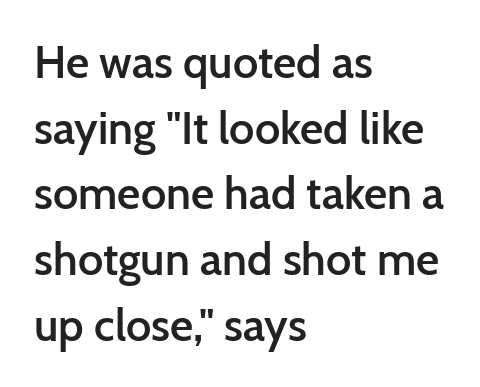
{"serif": "no", "italic": "no", "bold": "semi", "weight": "semibold", "width": "normal", "stroke_contrast": "low", "x_height": "medium", "monospaced": "no", "underline": "no", "align": "left", "line_spacing": "normal", "line_spacing_ratio": 1.46, "letter_spacing": "normal", "letter_spacing_em": 0.0, "glyph_px": 45}
